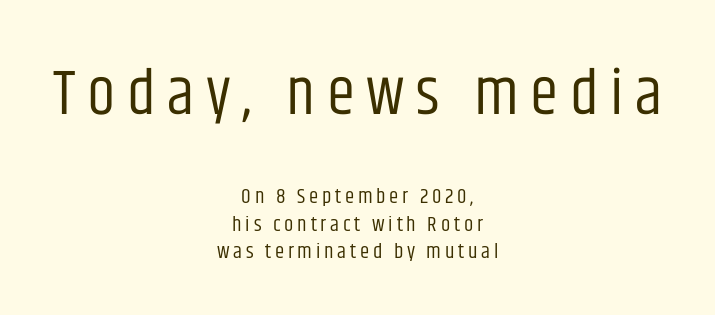
Normally led — the rows are evenly, conventionally spaced. Do the letters lean? They stand straight. A typesetter would label this face a sans. Here the first block reads like a headline and the second like body copy.
